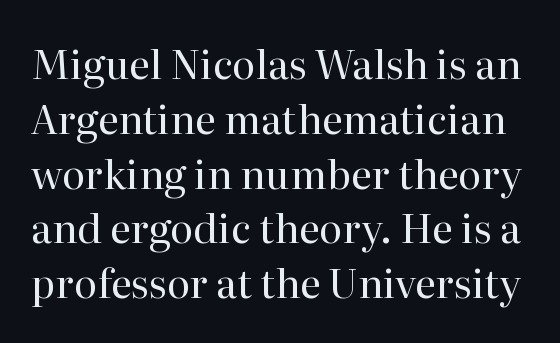
Q: Is the text bold? A: No.
Q: Is the text italic (slanted)? A: No, it is upright.
Q: Is the typeface a serif or a sans-serif typeface? A: Serif.
Q: Is the text underlined? A: No.
Q: Is the spacing between letters normal or unusually wide? A: Normal.
Q: Is the spacing between lines tight, normal or loose? A: Normal.
Q: Width (condensed, normal, or wide)? A: Normal.
Q: Stroke contrast? A: High.
Q: x-height? A: Medium.
Q: Monospaced? A: No.
